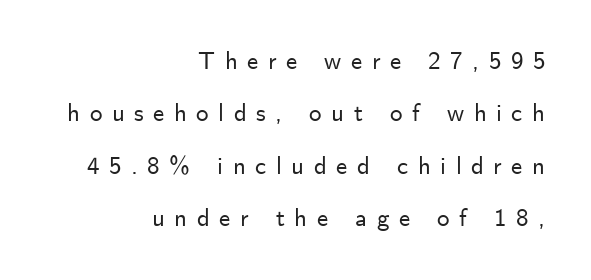
The image shows 25 px text type, upright; set right-aligned, loose line spacing (2.1x), unusually wide letter spacing (+0.38 em), not underlined.
